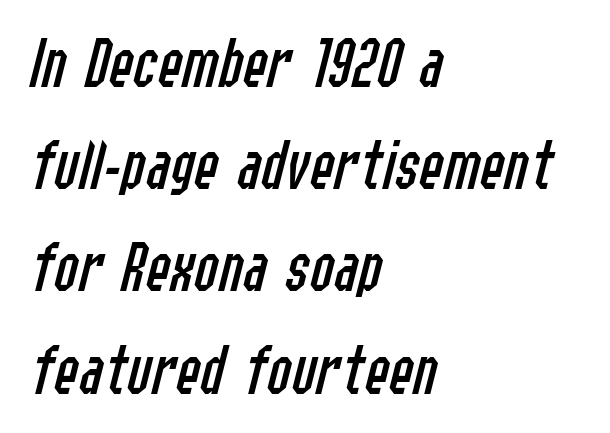
The image shows 73 px regular-weight, condensed type, italic (leaning right); set left-aligned, normal line spacing (1.4x), normal letter spacing, not underlined; low stroke contrast and a medium x-height.
